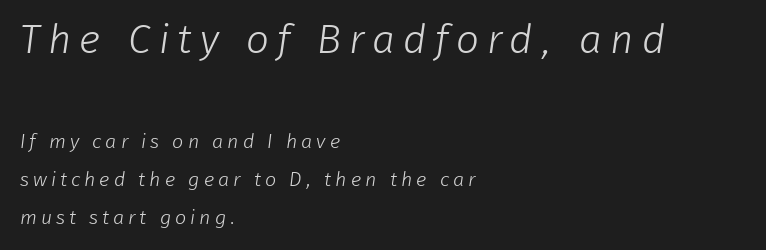
The image shows 41 px light sans-serif type; set left-aligned, loose line spacing (1.92x), not underlined; the first (top) block is 2.05x larger; low stroke contrast and a medium x-height.
